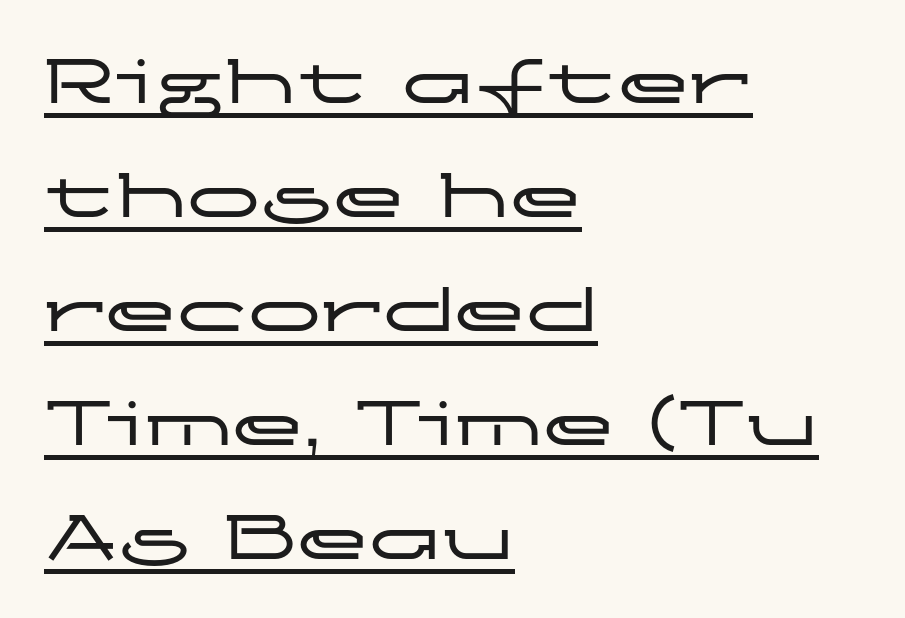
{"serif": "no", "italic": "no", "width": "wide", "stroke_contrast": "low", "x_height": "medium", "monospaced": "no", "underline": "yes", "align": "left", "line_spacing": "normal", "line_spacing_ratio": 1.56, "letter_spacing": "normal", "letter_spacing_em": 0.0, "glyph_px": 73}
